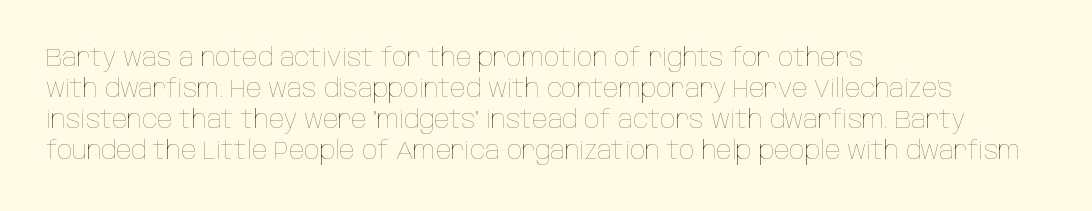
The image shows 25 px text type, upright; set left-aligned, line spacing 1.24x, normal letter spacing, not underlined.
